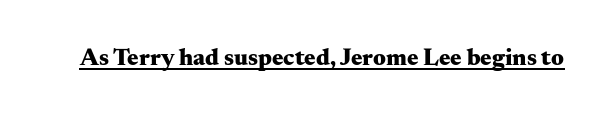
Students, observe the line beneath the letters — that is underlining. Upright lettering throughout. Summary of weight: heavy, a full bold. Here the glyphs are tracked normally, forming tight word shapes.
